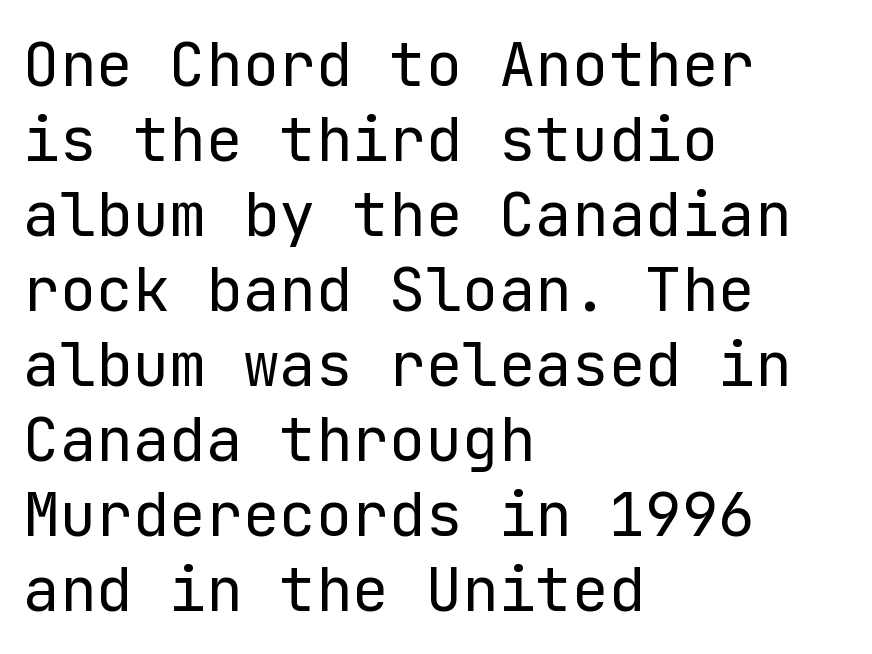
Regarding serifs, this sample does without them. Decoration check: the copy has no underline. Caption: face not bold, strokes unweighted. Unlike italic type, these characters show no tilt at all. The type is set solid horizontally, with unmodified tracking.
